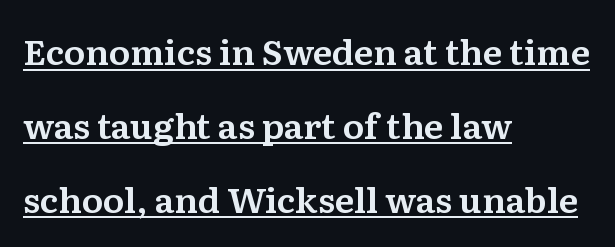
{"serif": "yes", "italic": "no", "width": "normal", "stroke_contrast": "medium", "x_height": "medium", "monospaced": "no", "underline": "yes", "align": "left", "line_spacing": "loose", "line_spacing_ratio": 2.11, "letter_spacing": "normal", "letter_spacing_em": 0.0, "glyph_px": 35}
